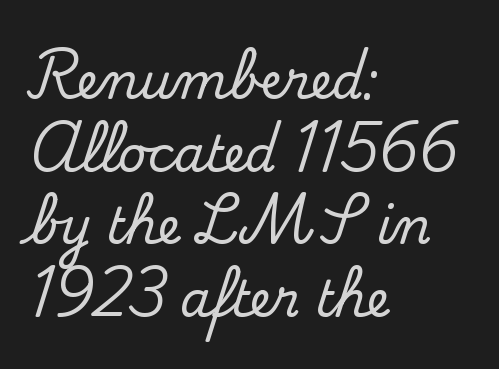
{"width": "normal", "stroke_contrast": "medium", "x_height": "small", "monospaced": "no", "underline": "no", "align": "left", "line_spacing": "normal", "line_spacing_ratio": 1.48, "letter_spacing": "normal", "letter_spacing_em": 0.0, "glyph_px": 49}
